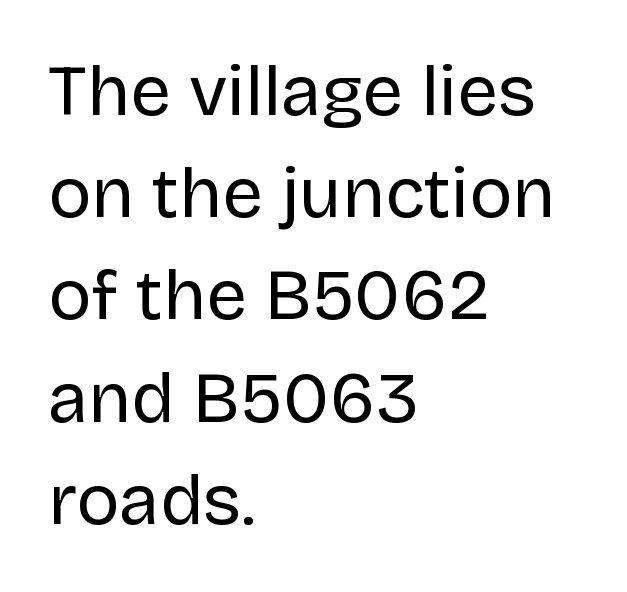
{"serif": "no", "italic": "no", "bold": "no", "weight": "regular", "width": "normal", "stroke_contrast": "low", "x_height": "large", "monospaced": "no", "underline": "no", "align": "left", "line_spacing": "normal", "line_spacing_ratio": 1.42, "letter_spacing": "normal", "letter_spacing_em": 0.0, "glyph_px": 72}
